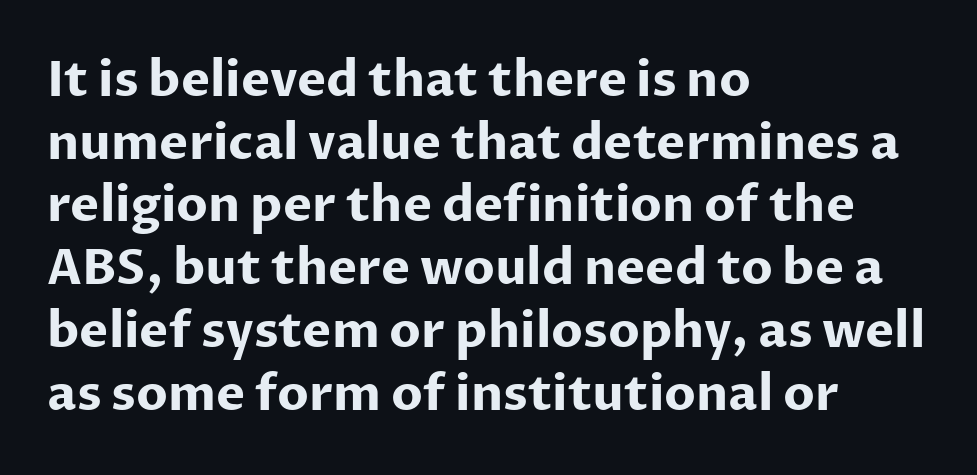
{"serif": "no", "italic": "no", "bold": "yes", "weight": "bold", "width": "normal", "stroke_contrast": "low", "x_height": "medium", "monospaced": "no", "underline": "no", "align": "left", "line_spacing": "normal", "line_spacing_ratio": 1.28, "letter_spacing": "normal", "letter_spacing_em": 0.0, "glyph_px": 49}
